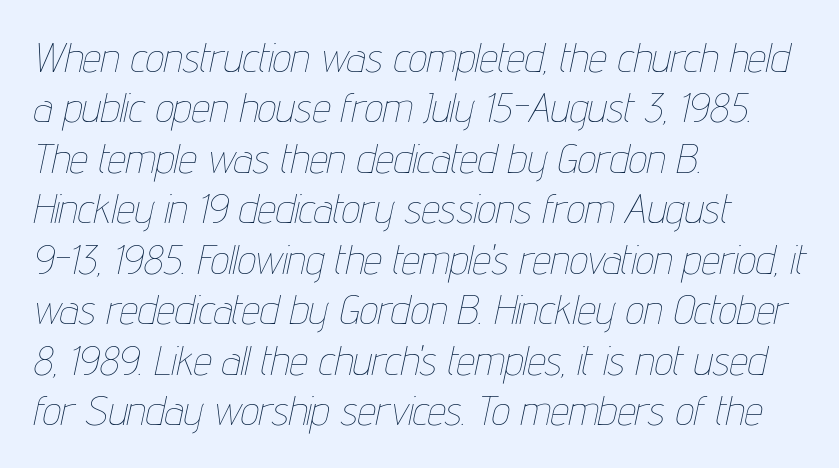
Q: Is the text bold? A: No.
Q: Is the text italic (slanted)? A: Yes, it leans right by about 12 degrees.
Q: Is the text underlined? A: No.
Q: How is the paragraph aligned? A: Left-aligned.
Q: Is the spacing between letters normal or unusually wide? A: Normal.
Q: Width (condensed, normal, or wide)? A: Condensed.
Q: Stroke contrast? A: Low.
Q: x-height? A: Medium.
Q: Monospaced? A: No.
